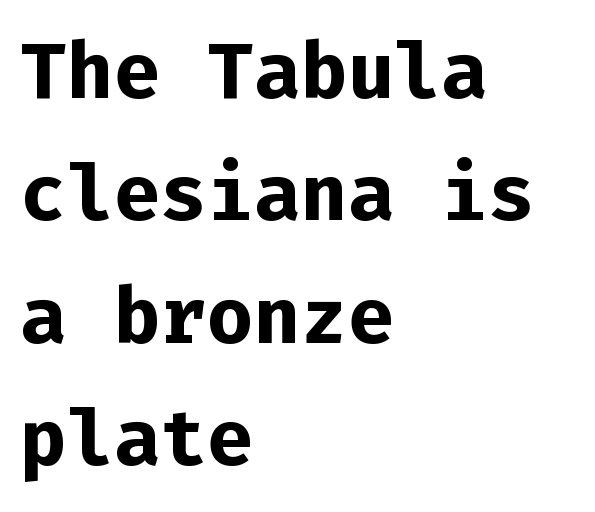
The rendering uses a bold face; every stroke is thick and dark. Compared with typical body copy, the letter spacing here is the same. Is there much room between lines? A standard amount, neither cramped nor airy. Only glyphs here, with clear space below each row.
